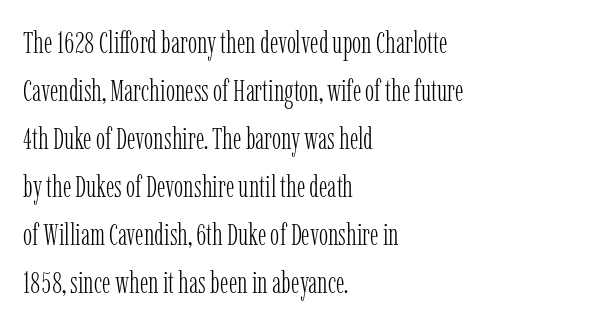
Q: Is the text bold? A: No.
Q: Is the text italic (slanted)? A: No, it is upright.
Q: Is the typeface a serif or a sans-serif typeface? A: Serif.
Q: Is the text underlined? A: No.
Q: How is the paragraph aligned? A: Left-aligned.
Q: Is the spacing between letters normal or unusually wide? A: Normal.
Q: Is the spacing between lines tight, normal or loose? A: Normal.
Q: Width (condensed, normal, or wide)? A: Condensed.
Q: Stroke contrast? A: Low.
Q: x-height? A: Medium.
Q: Monospaced? A: No.
